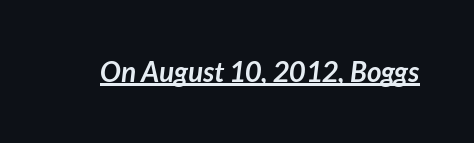
Q: Is the text bold? A: Yes.
Q: Is the typeface a serif or a sans-serif typeface? A: Sans-serif.
Q: Is the text underlined? A: Yes.
Q: Is the spacing between letters normal or unusually wide? A: Normal.
Q: Width (condensed, normal, or wide)? A: Normal.
Q: Stroke contrast? A: Low.
Q: x-height? A: Medium.
Q: Monospaced? A: No.
